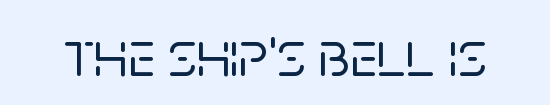
Q: Is the text italic (slanted)? A: No, it is upright.
Q: Is the typeface a serif or a sans-serif typeface? A: Sans-serif.
Q: Is the text underlined? A: No.
Q: Is the spacing between letters normal or unusually wide? A: Normal.
Q: Width (condensed, normal, or wide)? A: Normal.
Q: Stroke contrast? A: Low.
Q: x-height? A: Large.
Q: Monospaced? A: No.
